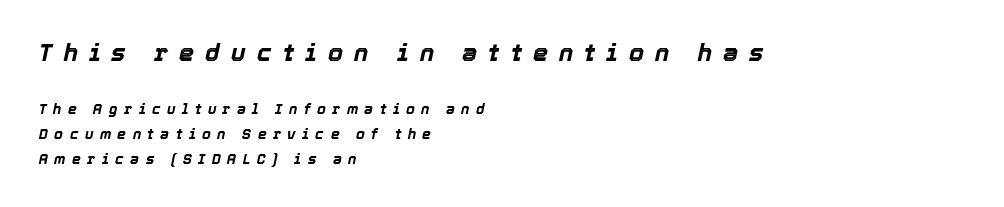
The image shows 24 px bold type, italic (leaning right); set left-aligned, line spacing 1.79x, unusually wide letter spacing (+0.46 em), not underlined; the first (top) block is 1.71x larger.
